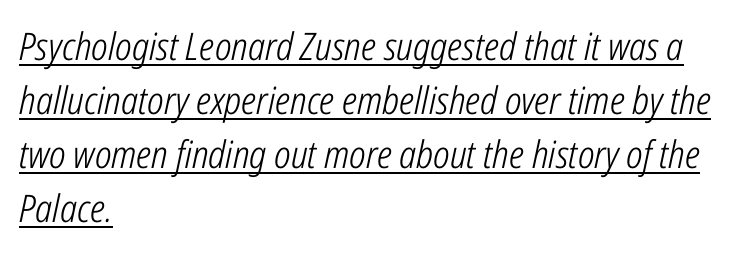
{"italic": "yes", "lean": "right", "slant_degrees": 12, "bold": "no", "weight": "light", "width": "condensed", "stroke_contrast": "low", "x_height": "medium", "monospaced": "no", "underline": "yes", "align": "left", "line_spacing": "normal", "line_spacing_ratio": 1.42, "letter_spacing": "normal", "letter_spacing_em": 0.0, "glyph_px": 38}
